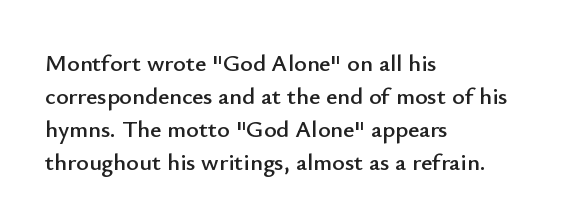
The type sits square on the baseline with zero lean. Students, observe: this is what conventionally led text looks like. Notice how the passage keeps a crisp vertical edge on the left only. Lines of text with bare space underneath.
